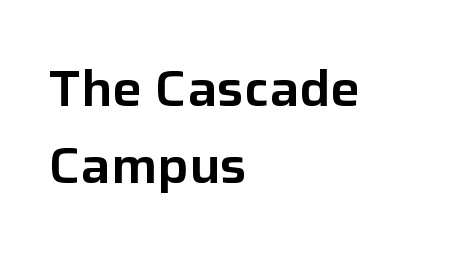
The image shows 50 px sans-serif type, upright; set left-aligned, normal line spacing (1.54x), normal letter spacing, not underlined; low stroke contrast and a medium x-height.
